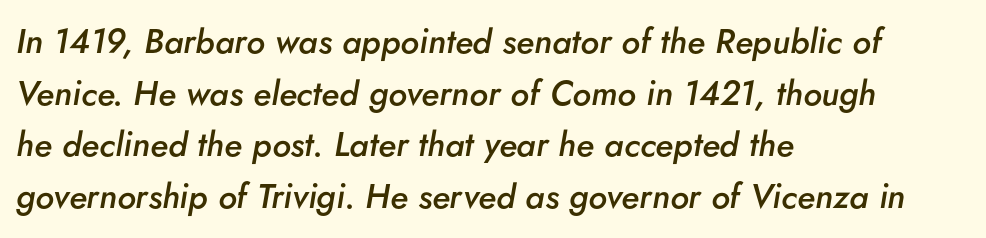
Q: Is the text bold? A: Semi-bold.
Q: Is the text italic (slanted)? A: Yes, it leans right by about 5 degrees.
Q: Is the text underlined? A: No.
Q: How is the paragraph aligned? A: Left-aligned.
Q: Is the spacing between letters normal or unusually wide? A: Normal.
Q: Is the spacing between lines tight, normal or loose? A: Normal.
Q: Width (condensed, normal, or wide)? A: Normal.
Q: Stroke contrast? A: Low.
Q: x-height? A: Small.
Q: Monospaced? A: No.
